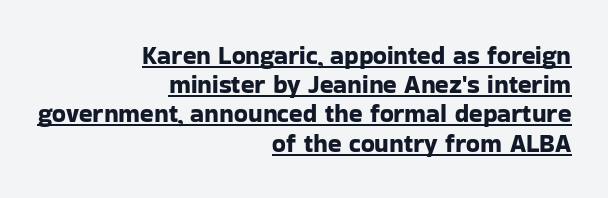
The sample's only ornament is a line tracing under the words. In CSS terms this would be text-align: right. Unlike italic type, these characters show no tilt at all. The horizontal fit of the characters is conventional and even.
